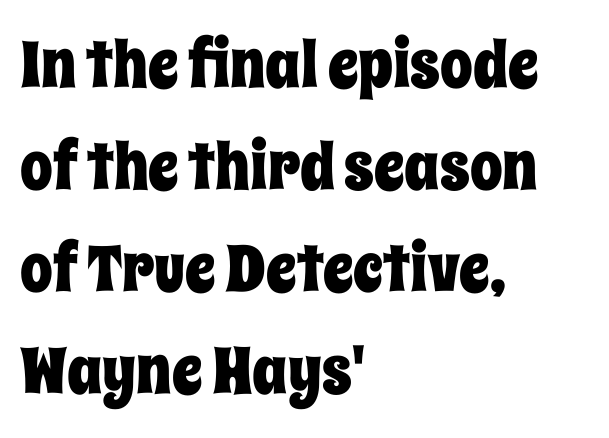
{"italic": "no", "width": "condensed", "stroke_contrast": "low", "x_height": "large", "monospaced": "no", "underline": "no", "align": "left", "line_spacing": "normal", "line_spacing_ratio": 1.57, "letter_spacing": "normal", "letter_spacing_em": 0.0, "glyph_px": 65}
